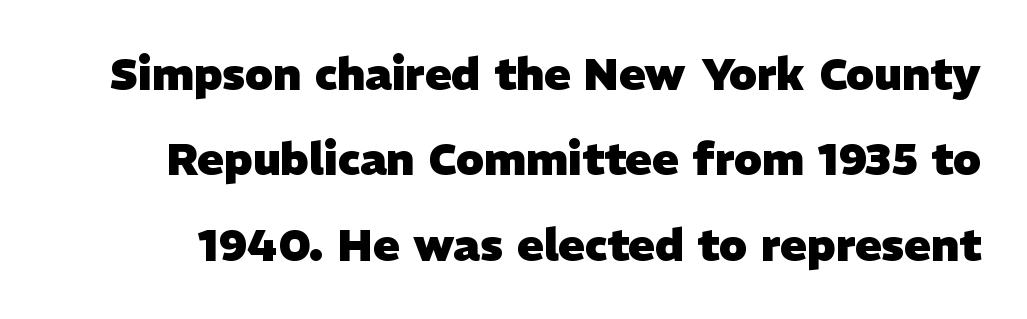
Q: Is the text bold? A: Yes.
Q: Is the typeface a serif or a sans-serif typeface? A: Sans-serif.
Q: Is the text underlined? A: No.
Q: Is the spacing between letters normal or unusually wide? A: Normal.
Q: Is the spacing between lines tight, normal or loose? A: Loose.
Q: Width (condensed, normal, or wide)? A: Normal.
Q: Stroke contrast? A: Low.
Q: x-height? A: Medium.
Q: Monospaced? A: No.
